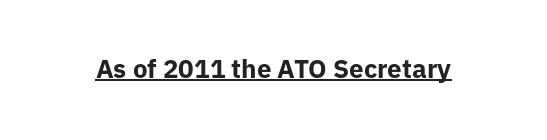
The image shows 26 px bold type, upright; set normal letter spacing, underlined.
